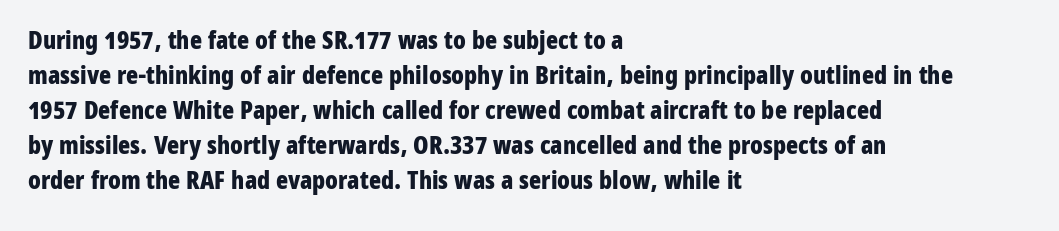
Nope, not italic — everything's standing straight. Regular leading. Teacher's note: observe the even left margin — that is flush-left alignment. The space beneath each line is pristine and unruled. Glyph-to-glyph distance matches everyday printed text.
